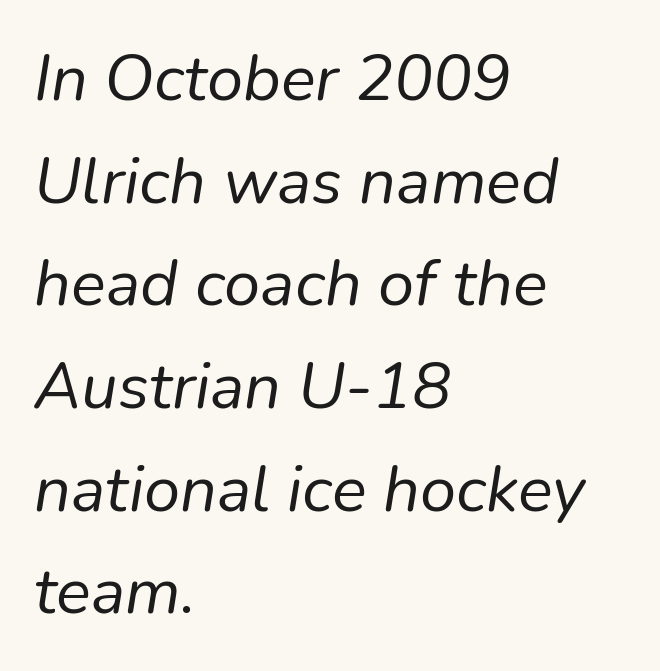
Q: Is the text bold? A: No.
Q: Is the text italic (slanted)? A: Yes, it leans right by about 9 degrees.
Q: Is the text underlined? A: No.
Q: How is the paragraph aligned? A: Left-aligned.
Q: Is the spacing between letters normal or unusually wide? A: Normal.
Q: Is the spacing between lines tight, normal or loose? A: Normal.
Q: Width (condensed, normal, or wide)? A: Normal.
Q: Stroke contrast? A: Low.
Q: x-height? A: Medium.
Q: Monospaced? A: No.
